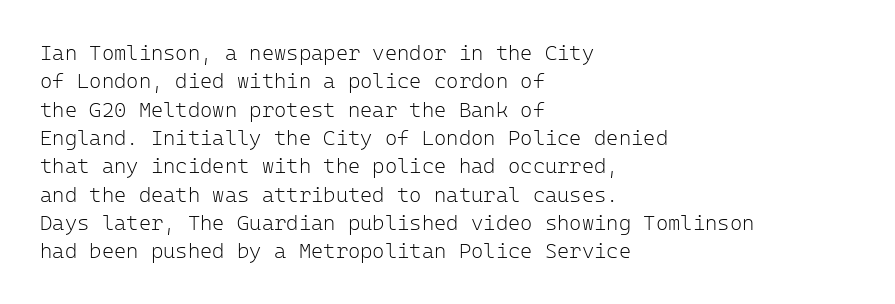
Evenly set lines give the paragraph a standard silhouette. Students, note that the glyphs here touch the page at normal intervals. In terms of posture, this sample is upright. Typeset ragged right — the left edge is the straight one.
